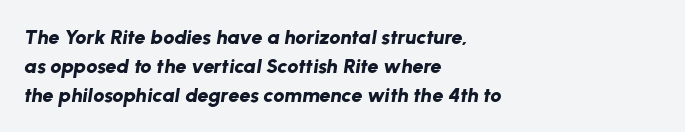
{"italic": "yes", "lean": "right", "slant_degrees": 8, "bold": "yes", "underline": "no", "align": "left", "line_spacing": "normal", "line_spacing_ratio": 1.44, "letter_spacing": "normal", "letter_spacing_em": 0.0, "glyph_px": 20}
